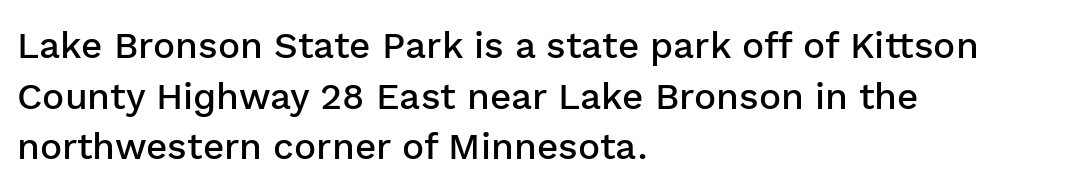
{"serif": "no", "italic": "no", "bold": "semi", "weight": "semibold", "width": "normal", "stroke_contrast": "low", "x_height": "medium", "monospaced": "no", "underline": "no", "align": "left", "line_spacing": "normal", "line_spacing_ratio": 1.37, "letter_spacing": "normal", "letter_spacing_em": 0.0, "glyph_px": 37}
